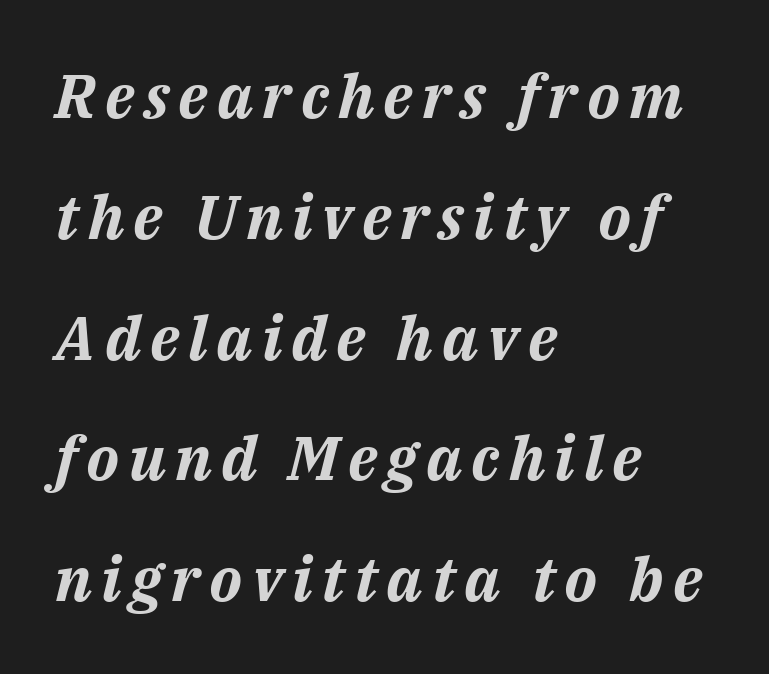
Q: Is the text bold? A: Yes.
Q: Is the text italic (slanted)? A: Yes, it leans right by about 14 degrees.
Q: Is the text underlined? A: No.
Q: How is the paragraph aligned? A: Left-aligned.
Q: Is the spacing between lines tight, normal or loose? A: Loose.
Q: Width (condensed, normal, or wide)? A: Normal.
Q: Stroke contrast? A: Medium.
Q: x-height? A: Medium.
Q: Monospaced? A: No.
